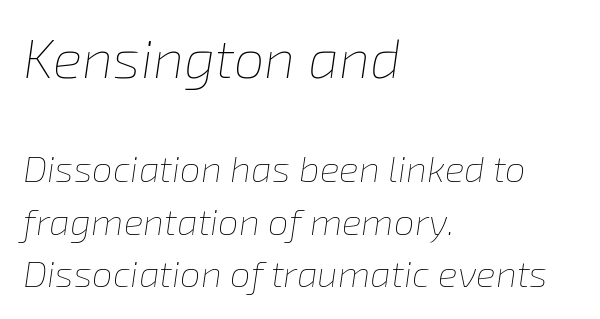
{"italic": "yes", "lean": "right", "slant_degrees": 8, "bold": "no", "weight": "thin", "width": "normal", "stroke_contrast": "low", "x_height": "medium", "monospaced": "no", "underline": "no", "align": "left", "line_spacing": "normal", "line_spacing_ratio": 1.42, "letter_spacing": "normal", "letter_spacing_em": 0.0, "larger_block": "first", "size_ratio": 1.49, "glyph_px": 55}
